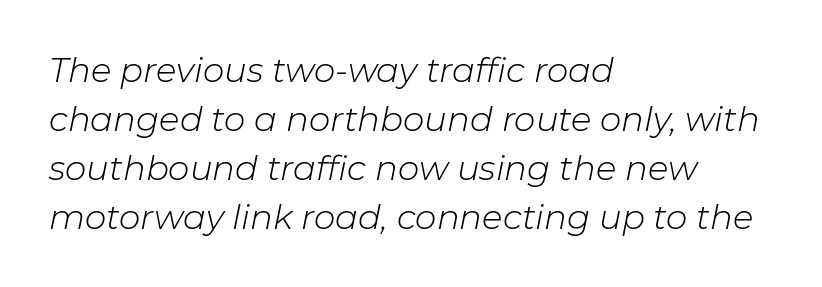
{"italic": "yes", "lean": "right", "slant_degrees": 11, "bold": "no", "weight": "light", "width": "normal", "stroke_contrast": "low", "x_height": "medium", "monospaced": "no", "underline": "no", "align": "left", "line_spacing": "normal", "line_spacing_ratio": 1.44, "letter_spacing": "normal", "letter_spacing_em": 0.0, "glyph_px": 34}
